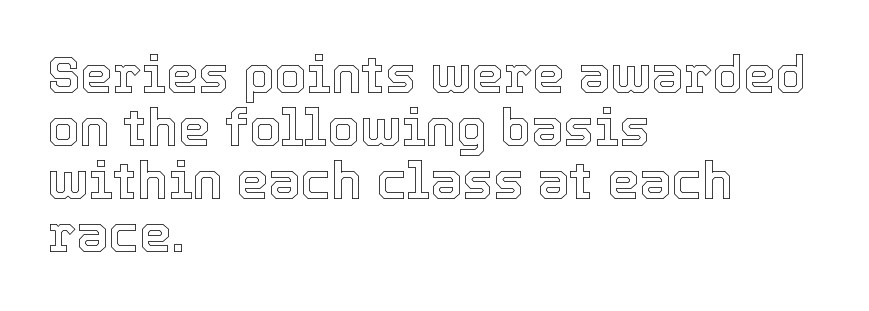
Q: Is the text italic (slanted)? A: No, it is upright.
Q: Is the text underlined? A: No.
Q: How is the paragraph aligned? A: Left-aligned.
Q: Is the spacing between letters normal or unusually wide? A: Normal.
Q: Is the spacing between lines tight, normal or loose? A: Tight.
Q: Width (condensed, normal, or wide)? A: Normal.
Q: x-height? A: Medium.
Q: Monospaced? A: No.
